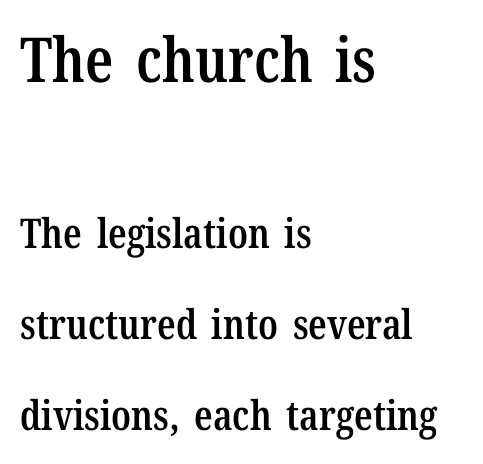
The image shows 62 px semibold, condensed serif type, upright; set left-aligned, loose line spacing (2.22x), normal letter spacing, not underlined; the first (top) block is 1.51x larger; low stroke contrast and a medium x-height.
